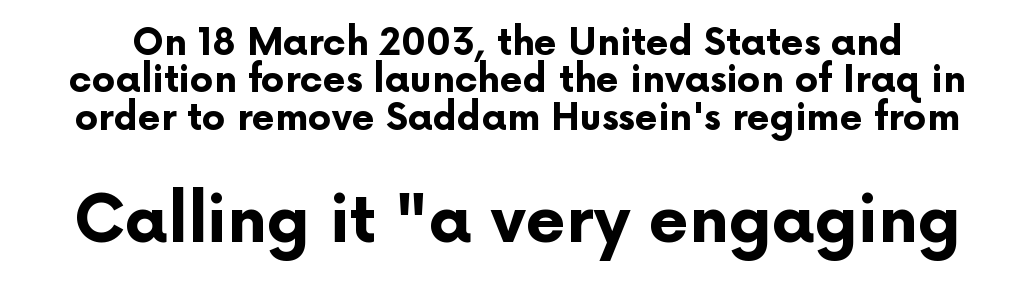
The designer gave the closing block more size than the opening block. Rule under the text: the space is simply empty. This block would grow much taller if given ordinary leading; it's compressed now. The letters sit at their default tracking, neither squeezed nor spread. The font family rendered here belongs to the sans-serif group. Note the varied advance widths — an 'i' is clearly narrower than an 'm'.
